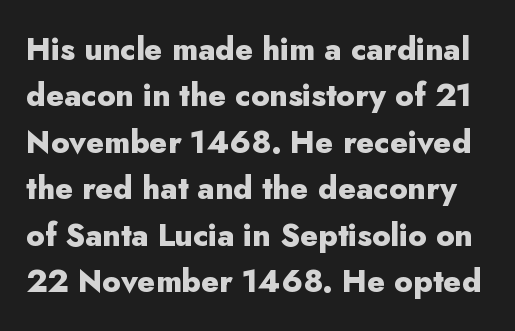
The face used here has the dense, thick strokes of a bold. Tall strokes in this sample are plumb rather than angled. Are there feet on the stems? There aren't — it's a sans. Each row of text sits above clean, open space. Compared with typical paragraphs, the rows here are spaced about the same.
